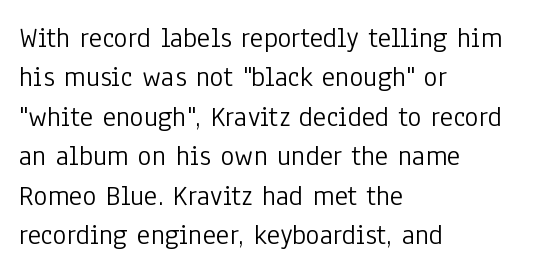
The image shows 29 px light, condensed sans-serif type, upright; set left-aligned, normal line spacing (1.36x), normal letter spacing, not underlined; low stroke contrast and a medium x-height.
